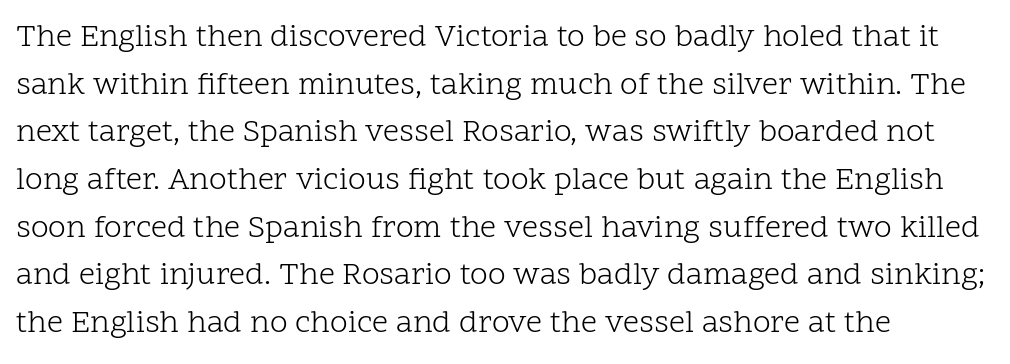
{"serif": "yes", "italic": "no", "bold": "no", "weight": "light", "width": "normal", "stroke_contrast": "low", "x_height": "medium", "monospaced": "no", "underline": "no", "align": "left", "line_spacing": "normal", "line_spacing_ratio": 1.49, "letter_spacing": "normal", "letter_spacing_em": 0.0, "glyph_px": 32}
